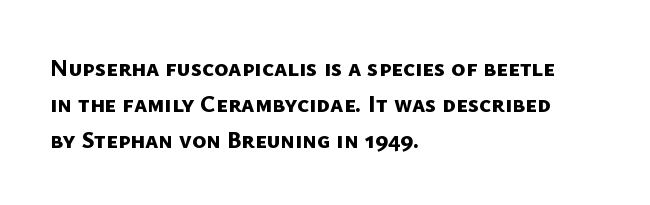
The image shows 24 px bold type; set left-aligned, normal line spacing (1.5x), normal letter spacing, not underlined.
